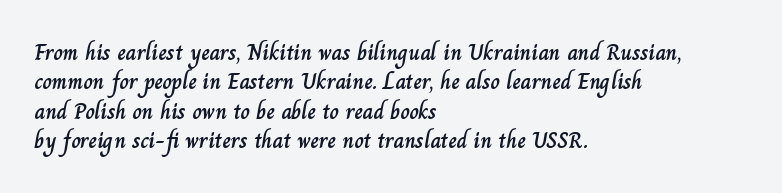
One-word summary of the alignment: left. The tracking reads as untouched default to a designer's eye. Each row of text sits above clean, open space. Does the leading feel generous? No, just average.
